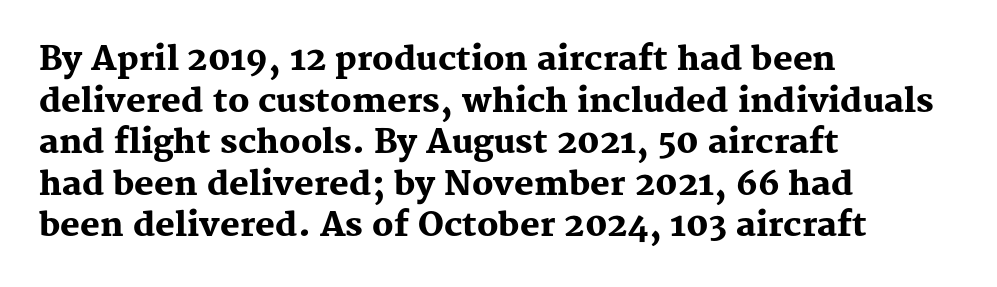
The image shows 33 px heavy serif type, upright; set left-aligned, normal line spacing (1.26x), normal letter spacing, not underlined; medium stroke contrast and a medium x-height.
